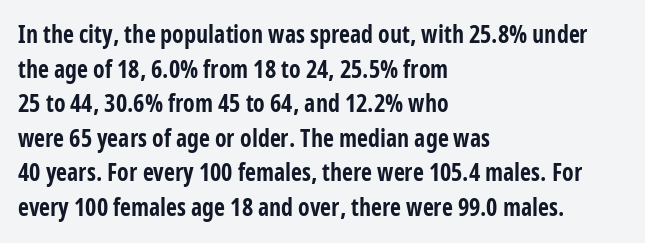
The image shows 24 px bold type, upright; set left-aligned, normal line spacing (1.44x), normal letter spacing, not underlined.
